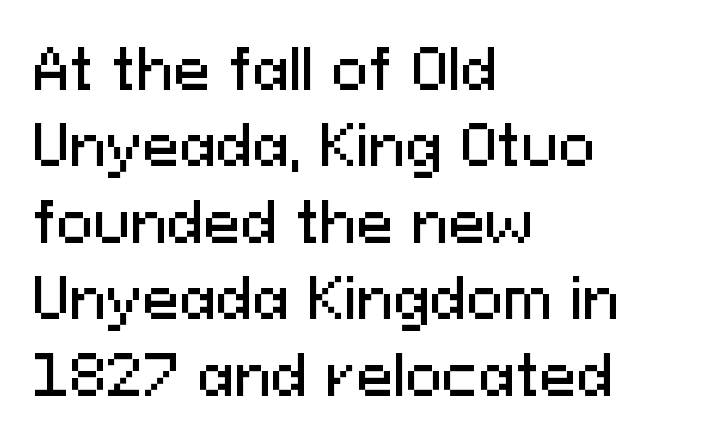
The image shows 55 px sans-serif type, upright; set left-aligned, normal line spacing (1.39x), normal letter spacing, not underlined; medium stroke contrast and a medium x-height.
